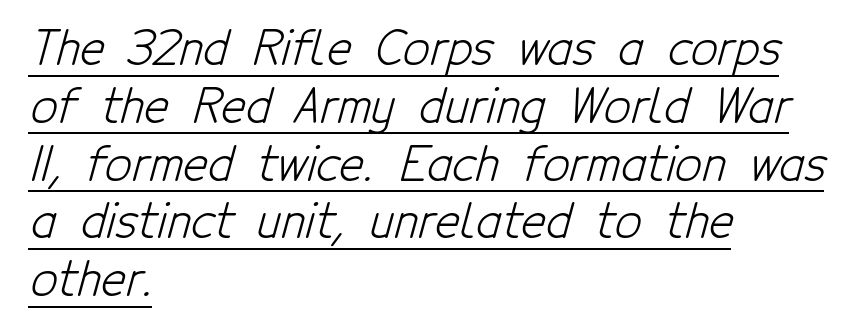
Q: Is the text bold? A: No.
Q: Is the typeface a serif or a sans-serif typeface? A: Sans-serif.
Q: Is the text underlined? A: Yes.
Q: How is the paragraph aligned? A: Left-aligned.
Q: Is the spacing between letters normal or unusually wide? A: Normal.
Q: Width (condensed, normal, or wide)? A: Condensed.
Q: Stroke contrast? A: Low.
Q: x-height? A: Medium.
Q: Monospaced? A: No.
